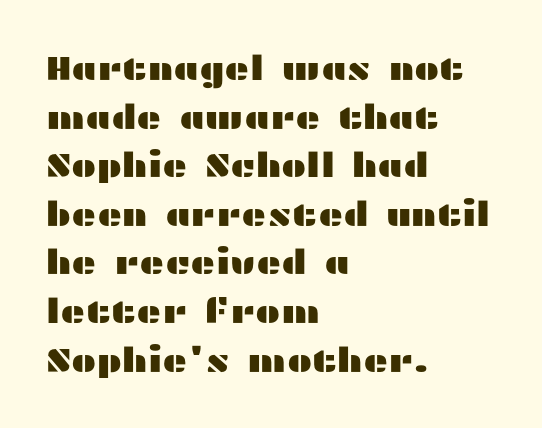
The image shows 34 px wide sans-serif type, upright; set left-aligned, normal line spacing (1.43x), normal letter spacing, not underlined; medium stroke contrast and a medium x-height.
